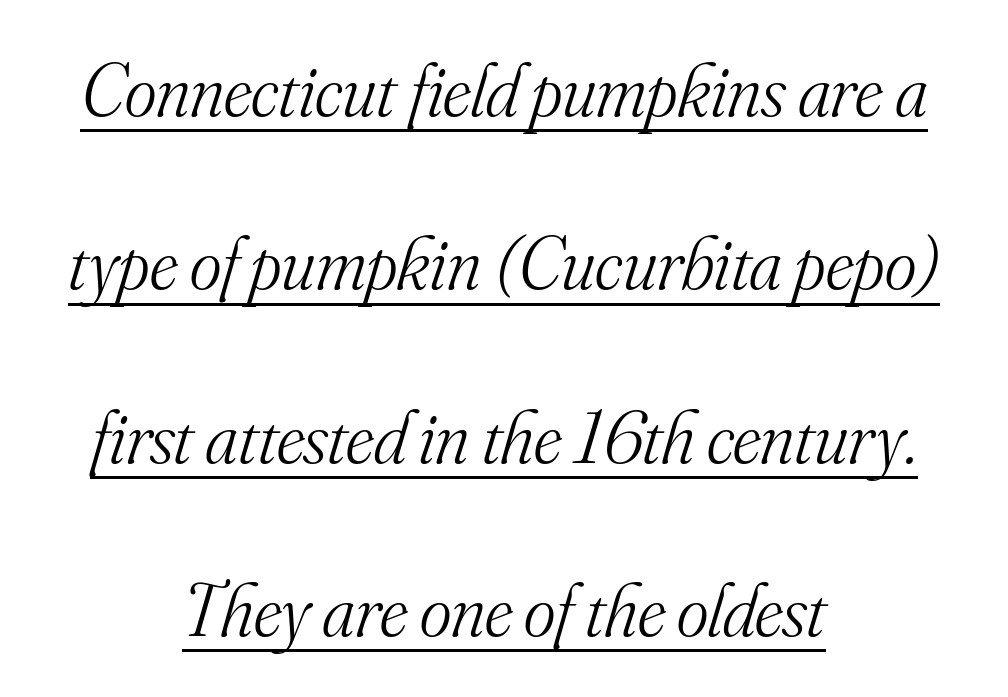
{"serif": "yes", "italic": "yes", "lean": "right", "slant_degrees": 16, "bold": "no", "weight": "light", "width": "normal", "stroke_contrast": "medium", "x_height": "small", "monospaced": "no", "underline": "yes", "align": "center", "line_spacing": "loose", "line_spacing_ratio": 2.28, "letter_spacing": "normal", "letter_spacing_em": 0.0, "glyph_px": 76}
